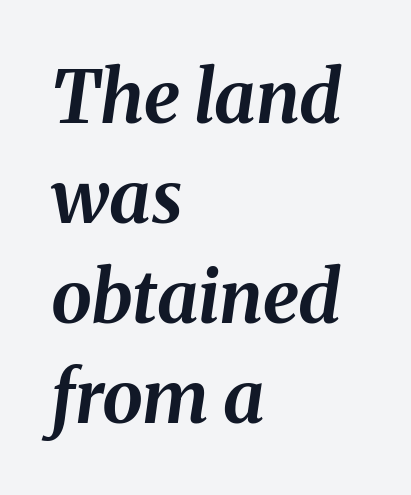
Q: Is the text bold? A: Yes.
Q: Is the text italic (slanted)? A: Yes, it leans right by about 8 degrees.
Q: Is the text underlined? A: No.
Q: How is the paragraph aligned? A: Left-aligned.
Q: Is the spacing between letters normal or unusually wide? A: Normal.
Q: Is the spacing between lines tight, normal or loose? A: Normal.
Q: Width (condensed, normal, or wide)? A: Normal.
Q: Stroke contrast? A: Medium.
Q: x-height? A: Medium.
Q: Monospaced? A: No.
